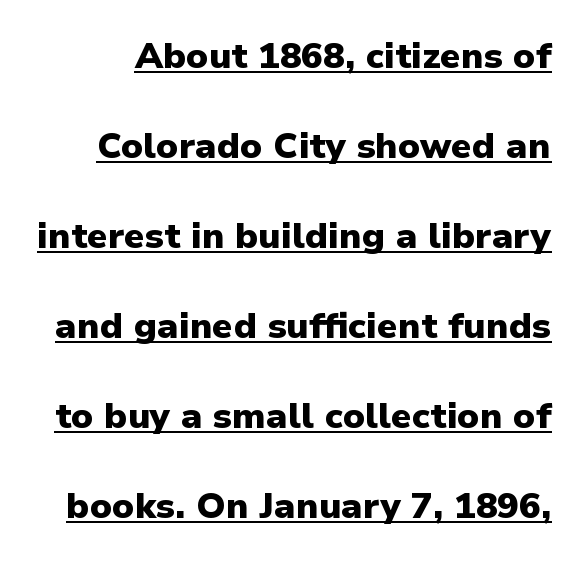
A typographer would call this underscored text. In terms of letterform style, serifs are entirely absent. Typesetter's note: full bold, strokes at maximum text heaviness. Nothing unusual about the tracking: characters are spaced as the font intends.
